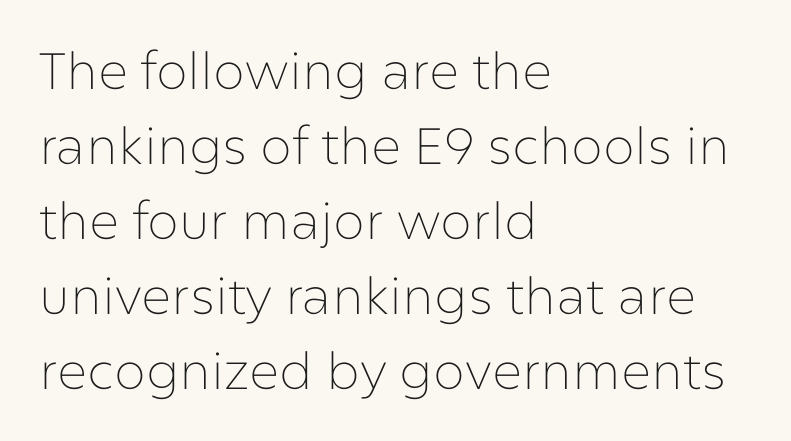
Q: Is the text bold? A: No.
Q: Is the text italic (slanted)? A: No, it is upright.
Q: Is the typeface a serif or a sans-serif typeface? A: Sans-serif.
Q: Is the text underlined? A: No.
Q: How is the paragraph aligned? A: Left-aligned.
Q: Is the spacing between letters normal or unusually wide? A: Normal.
Q: Is the spacing between lines tight, normal or loose? A: Normal.
Q: Width (condensed, normal, or wide)? A: Normal.
Q: Stroke contrast? A: Low.
Q: x-height? A: Medium.
Q: Monospaced? A: No.
